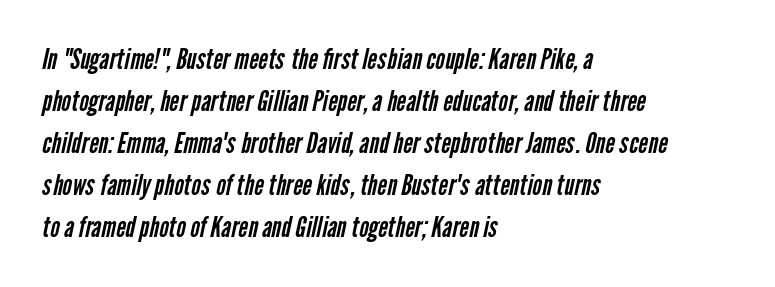
No word sits above an underline. The lines sit at an ordinary, default distance from one another. The setting favours the left margin, as ordinary paragraphs usually do. Short note: letters normally spaced.
